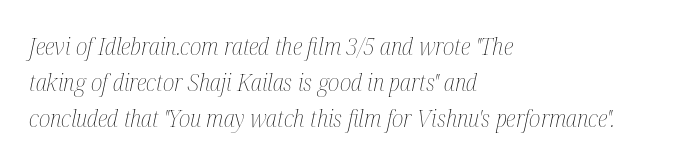
{"italic": "yes", "lean": "right", "slant_degrees": 12, "bold": "no", "underline": "no", "align": "left", "line_spacing": "normal", "line_spacing_ratio": 1.5, "letter_spacing": "normal", "letter_spacing_em": 0.0, "glyph_px": 24}
